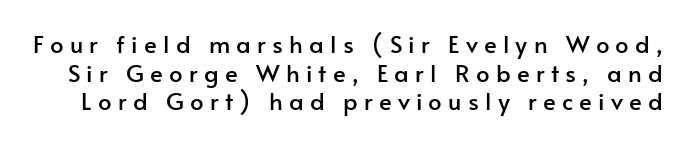
The image shows 24 px text type, upright; set line spacing 1.19x, unusually wide letter spacing (+0.26 em), not underlined.
